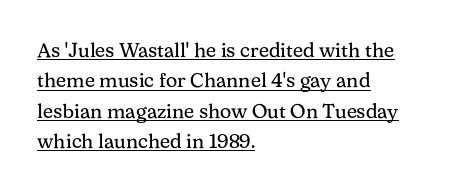
Q: Is the text bold? A: No.
Q: Is the text italic (slanted)? A: No, it is upright.
Q: Is the text underlined? A: Yes.
Q: How is the paragraph aligned? A: Left-aligned.
Q: Is the spacing between letters normal or unusually wide? A: Normal.
Q: Is the spacing between lines tight, normal or loose? A: Normal.
